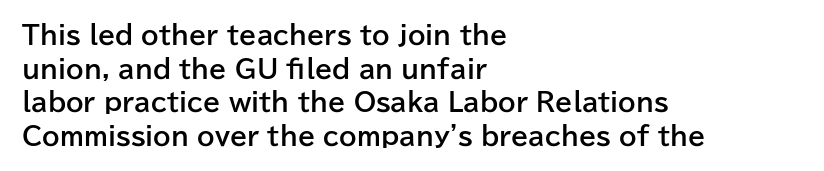
The image shows 25 px bold type, upright; set left-aligned, normal line spacing (1.35x), normal letter spacing, not underlined.
